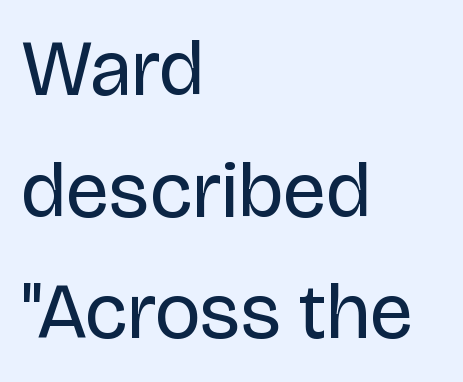
Each letter keeps its own natural width here, so spacing adapts to shape. Leading matches the norm, producing a regular column. To sum up the face: it is a sans, with no serifs. No heavy texture on the line: the type isn't bold. These lines are set flush left with a ragged right edge. The specimen omits any rule beneath the text block's lines.
